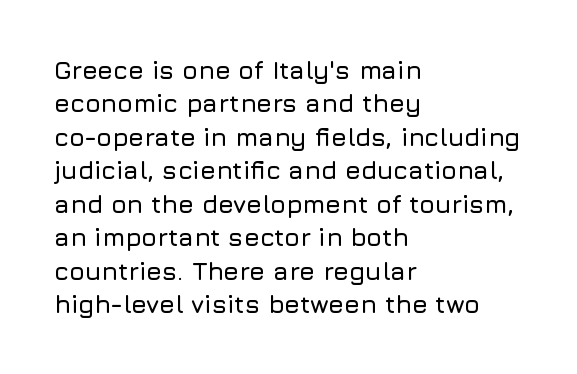
Q: Is the text italic (slanted)? A: No, it is upright.
Q: Is the text underlined? A: No.
Q: How is the paragraph aligned? A: Left-aligned.
Q: Is the spacing between letters normal or unusually wide? A: Normal.
Q: Is the spacing between lines tight, normal or loose? A: Normal.
